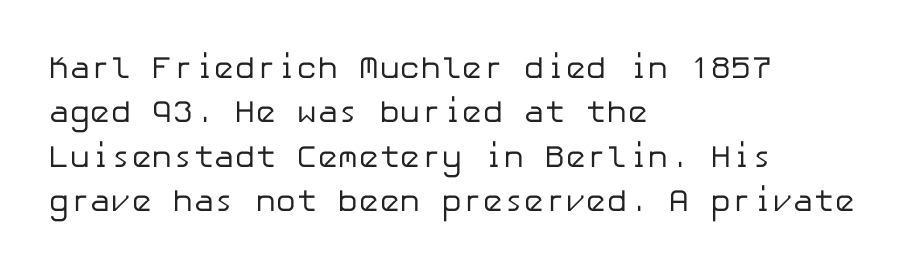
The image shows 31 px regular-weight sans-serif type, upright; set left-aligned, normal line spacing (1.43x), normal letter spacing, not underlined; low stroke contrast and a medium x-height.
